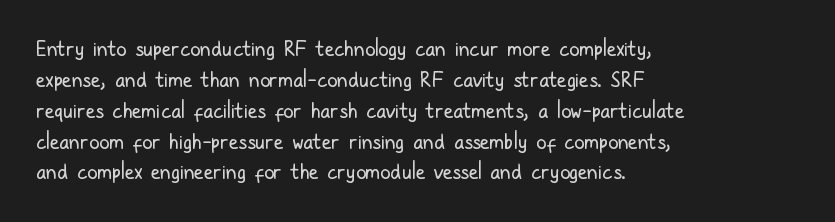
Q: Is the text bold? A: No.
Q: Is the text italic (slanted)? A: No, it is upright.
Q: Is the text underlined? A: No.
Q: How is the paragraph aligned? A: Left-aligned.
Q: Is the spacing between letters normal or unusually wide? A: Normal.
Q: Is the spacing between lines tight, normal or loose? A: Normal.
